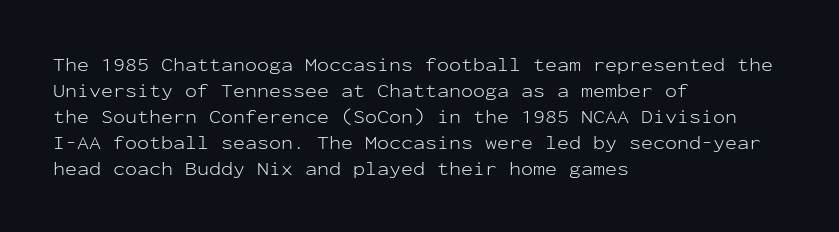
The image shows 20 px text type, upright; set left-aligned, normal line spacing (1.3x), normal letter spacing, not underlined.
